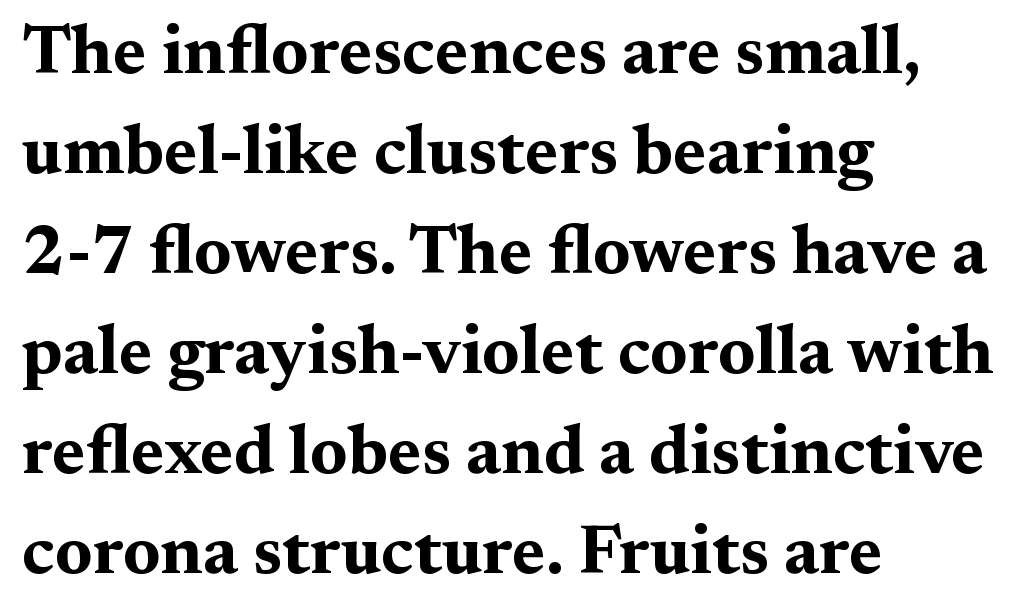
The image shows 69 px bold, wide serif type, upright; set left-aligned, normal line spacing (1.45x), normal letter spacing, not underlined; medium stroke contrast and a medium x-height.
